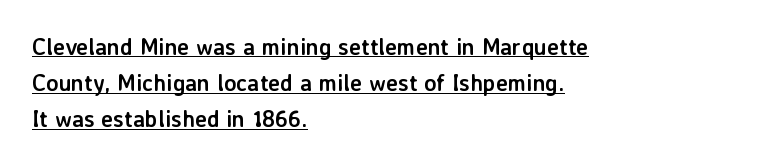
Glyph-to-glyph distance matches everyday printed text. The face used here has the dense, thick strokes of a bold. Rendered with straight, roman letterforms. Is the block centered? No — it sits flush against the left margin.
